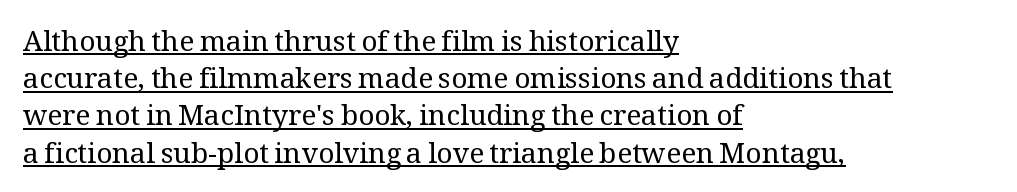
The image shows 28 px regular-weight serif type, upright; set left-aligned, normal line spacing (1.33x), normal letter spacing, underlined; medium stroke contrast and a medium x-height.
